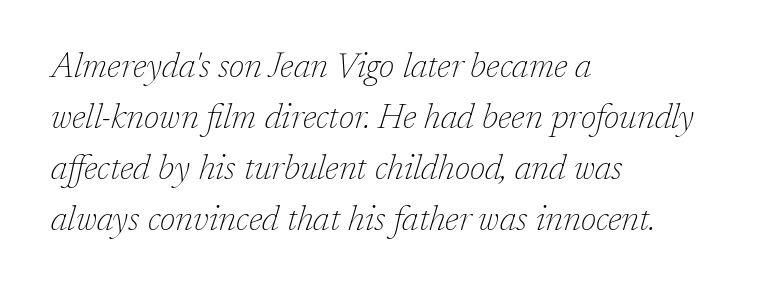
Rows of type keep a routine distance in the vertical direction. The letters advance in unequal steps, a hallmark of proportional type. Caption: face not bold, strokes unweighted. Type style note: has serifs.
